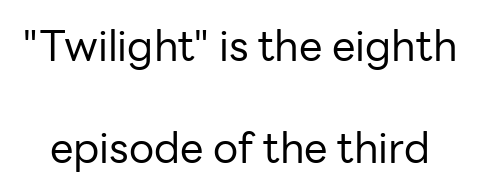
{"serif": "no", "italic": "no", "bold": "no", "weight": "regular", "width": "normal", "stroke_contrast": "low", "x_height": "medium", "monospaced": "no", "underline": "no", "line_spacing": "loose", "line_spacing_ratio": 2.42, "letter_spacing": "normal", "letter_spacing_em": 0.0, "glyph_px": 42}
